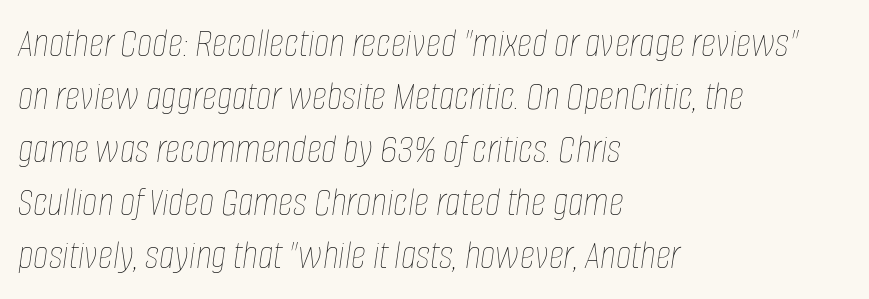
Q: Is the text bold? A: No.
Q: Is the text italic (slanted)? A: Yes, it leans right by about 8 degrees.
Q: Is the text underlined? A: No.
Q: How is the paragraph aligned? A: Left-aligned.
Q: Is the spacing between letters normal or unusually wide? A: Normal.
Q: Is the spacing between lines tight, normal or loose? A: Normal.
Q: Width (condensed, normal, or wide)? A: Condensed.
Q: Stroke contrast? A: Low.
Q: x-height? A: Large.
Q: Monospaced? A: No.
